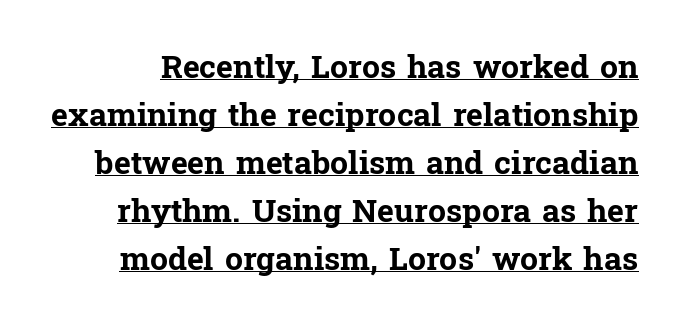
Q: Is the text bold? A: Yes.
Q: Is the text italic (slanted)? A: No, it is upright.
Q: Is the typeface a serif or a sans-serif typeface? A: Serif.
Q: Is the text underlined? A: Yes.
Q: Is the spacing between letters normal or unusually wide? A: Normal.
Q: Is the spacing between lines tight, normal or loose? A: Normal.
Q: Width (condensed, normal, or wide)? A: Normal.
Q: Stroke contrast? A: Low.
Q: x-height? A: Medium.
Q: Monospaced? A: No.
